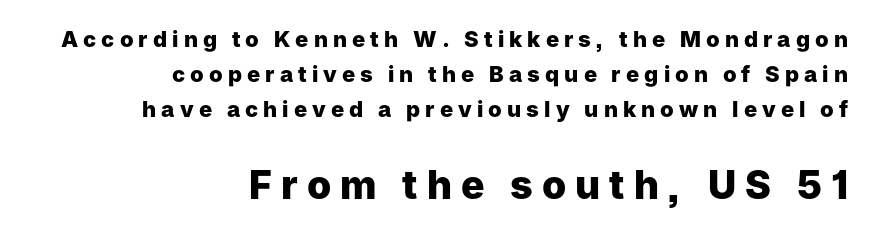
{"serif": "no", "italic": "no", "bold": "yes", "weight": "heavy", "width": "normal", "stroke_contrast": "low", "x_height": "medium", "monospaced": "no", "underline": "no", "align": "right", "line_spacing": "normal", "line_spacing_ratio": 1.59, "letter_spacing": "wide", "letter_spacing_em": 0.23, "larger_block": "second", "size_ratio": 1.77, "glyph_px": 39}
